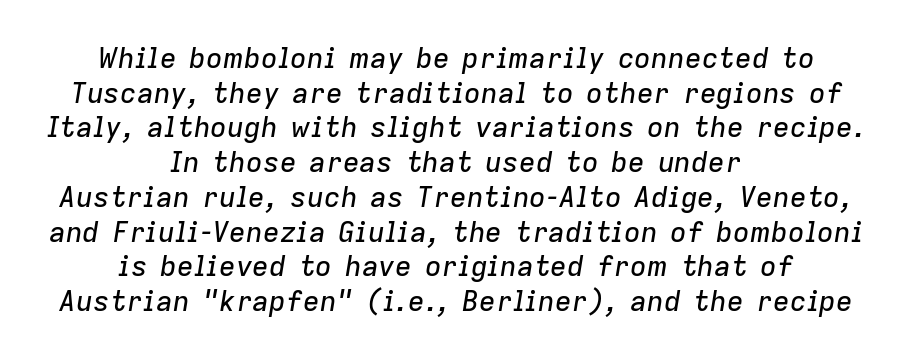
The image shows 28 px text type, italic (leaning right); set centered, line spacing 1.24x, normal letter spacing, not underlined; low stroke contrast and a medium x-height.
